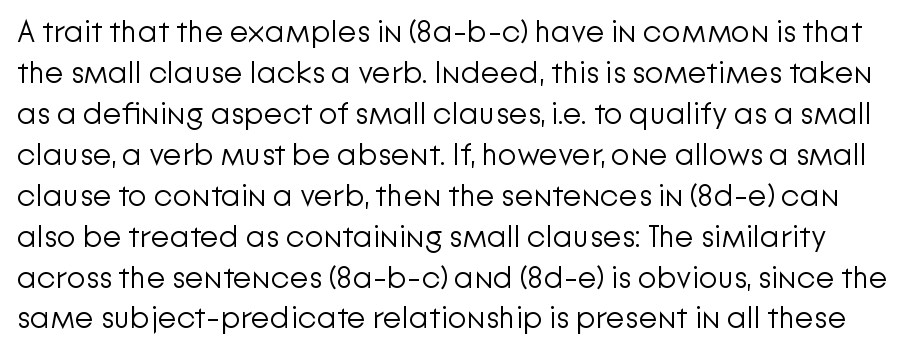
{"serif": "no", "italic": "no", "bold": "no", "weight": "light", "width": "normal", "stroke_contrast": "low", "x_height": "medium", "monospaced": "no", "underline": "no", "line_spacing": "normal", "line_spacing_ratio": 1.32, "letter_spacing": "normal", "letter_spacing_em": 0.0, "glyph_px": 31}
